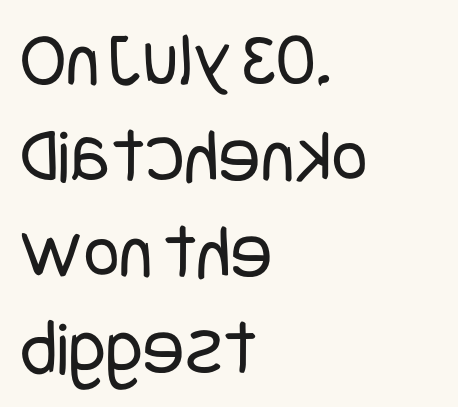
{"serif": "no", "italic": "no", "bold": "no", "weight": "regular", "width": "condensed", "stroke_contrast": "low", "x_height": "large", "underline": "no", "align": "left", "line_spacing_ratio": 1.23, "letter_spacing": "normal", "letter_spacing_em": 0.0, "glyph_px": 78}
